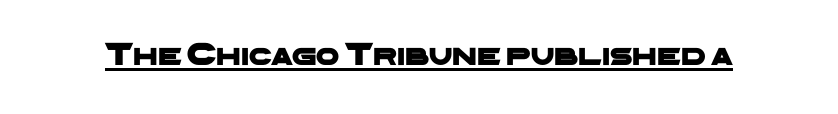
Each letter keeps its own natural width here, so spacing adapts to shape. A rule runs beneath these lines of type. Unlike a traditional serif, this face leaves its strokes unadorned. Between one letter and the next there's only the usual sliver of space.
